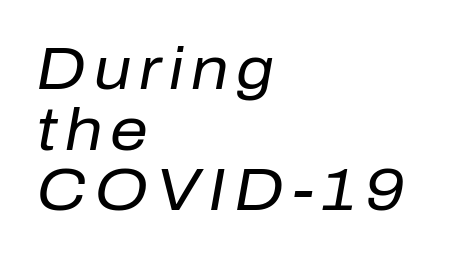
The characters are drawn with everyday or finer stroke widths. Leading: reduced. The rendering anchors every line to the left-hand side. Underline: absent.
